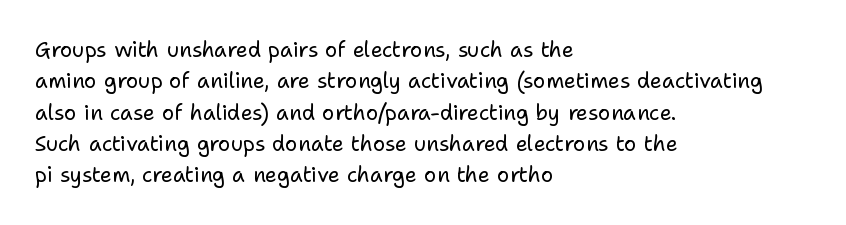
The image shows 21 px text type, upright; set left-aligned, normal line spacing (1.49x), normal letter spacing, not underlined.
